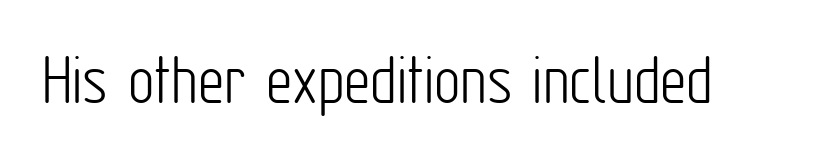
The image shows 74 px light, condensed sans-serif type, upright; set normal letter spacing, not underlined; low stroke contrast and a medium x-height.
